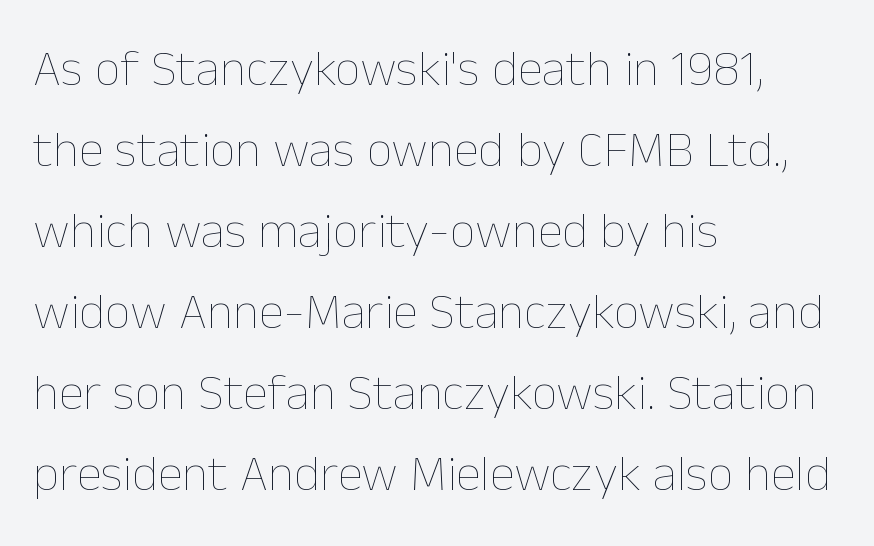
{"italic": "no", "bold": "no", "weight": "thin", "width": "normal", "stroke_contrast": "low", "x_height": "medium", "monospaced": "no", "underline": "no", "align": "left", "line_spacing": "normal", "line_spacing_ratio": 1.59, "letter_spacing": "normal", "letter_spacing_em": 0.0, "glyph_px": 51}
